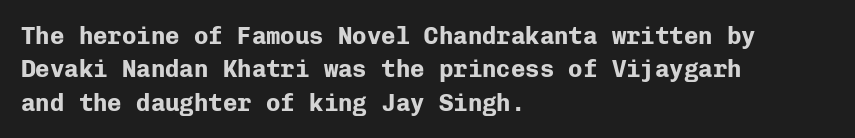
The image shows 24 px bold type, upright; set left-aligned, normal line spacing (1.39x), normal letter spacing, not underlined.
